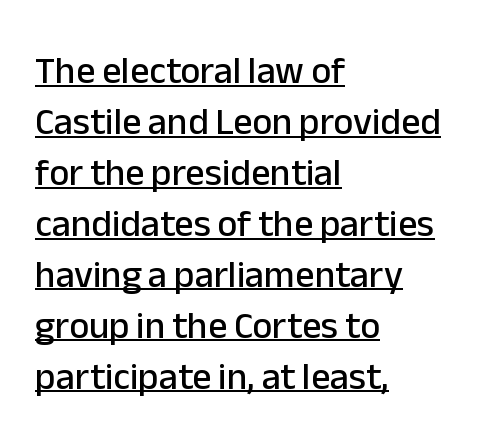
What kind of face is this? One without serifs — a sans. Visually the block forms a straight wall on the left and a jagged coastline on the right. Glyph-to-glyph distance matches everyday printed text. In terms of posture, this sample is upright. Compared with undecorated copy, this sample adds a rule below the words. These lines sit exactly where default settings would place them.
